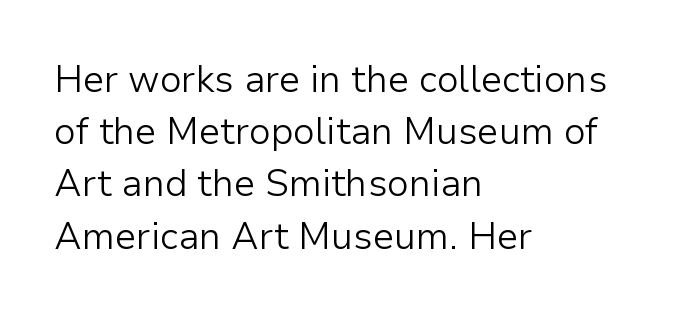
The compositor pushed each line to the left boundary. Regular leading. The face looks like a standard text weight, possibly lighter. This rendering features lettering with no underline. Does extra space separate the letters? No, they use regular spacing.
